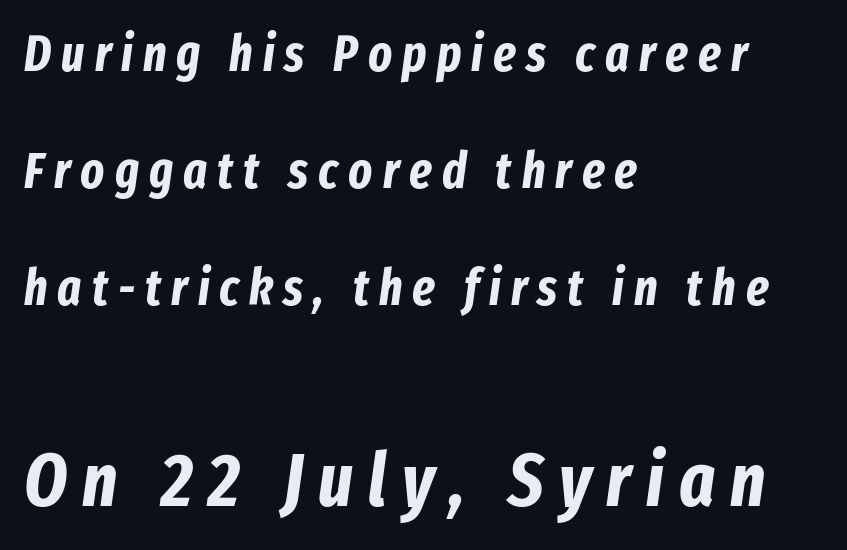
{"italic": "yes", "lean": "right", "slant_degrees": 8, "bold": "yes", "weight": "bold", "width": "condensed", "stroke_contrast": "low", "x_height": "medium", "monospaced": "no", "underline": "no", "align": "left", "line_spacing": "loose", "line_spacing_ratio": 2.34, "letter_spacing": "wide", "letter_spacing_em": 0.2, "larger_block": "second", "size_ratio": 1.5, "glyph_px": 75}
